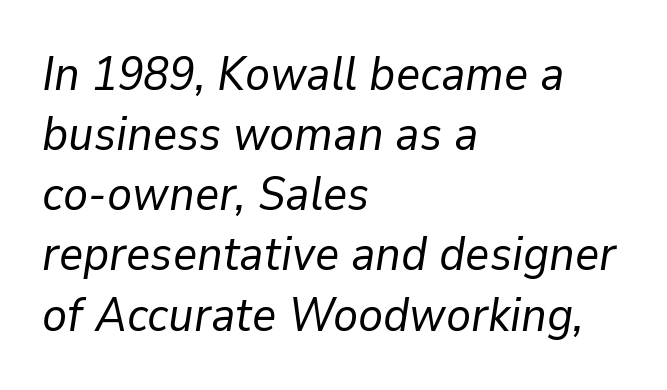
Notice how the passage keeps a crisp vertical edge on the left only. The rendering uses a moderate line-height, typical for paragraphs. Underline: absent. No letter is thick-stroked: the sample isn't bold. The rendering uses natural spacing where letterforms have individual widths.
